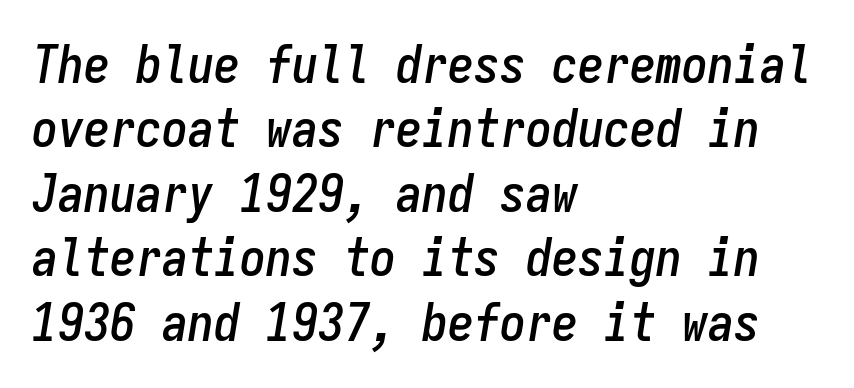
{"italic": "yes", "lean": "right", "slant_degrees": 9, "width": "condensed", "stroke_contrast": "low", "x_height": "medium", "monospaced": "yes", "underline": "no", "align": "left", "line_spacing_ratio": 1.24, "letter_spacing": "normal", "letter_spacing_em": 0.0, "glyph_px": 52}
